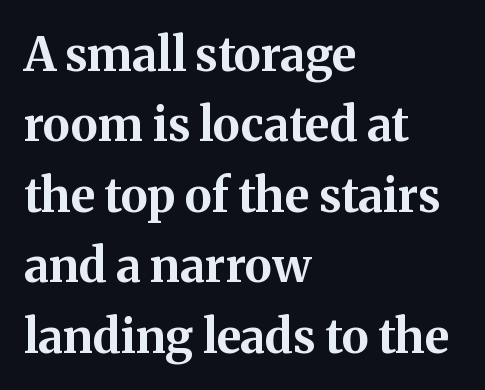
{"serif": "yes", "italic": "no", "bold": "yes", "weight": "bold", "width": "normal", "stroke_contrast": "medium", "x_height": "medium", "monospaced": "no", "underline": "no", "align": "left", "line_spacing": "normal", "line_spacing_ratio": 1.5, "letter_spacing": "normal", "letter_spacing_em": 0.0, "glyph_px": 47}
